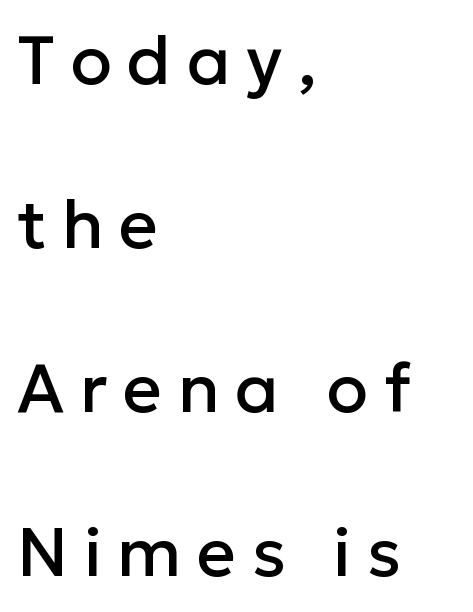
These lines have a slow, spaced-out rhythm from letter to letter. The typesetter chose a ragged-right arrangement here. Spacing verdict: proportional, widths tailored to each character. The font family rendered here belongs to the sans-serif group. Successive baselines arrive slowly, with a big drop between each.
